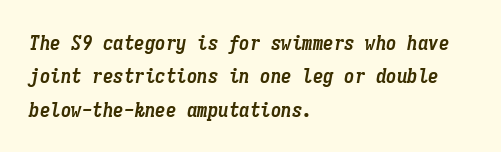
Teacher's note: observe the even left margin — that is flush-left alignment. Slanted lettering throughout. Emphasis by weight is at full strength: bold. Any mark beneath the type? The region is blank. Nothing unusual about the tracking: characters are spaced as the font intends. The block of text has a typical density, with ordinary space between rows.
